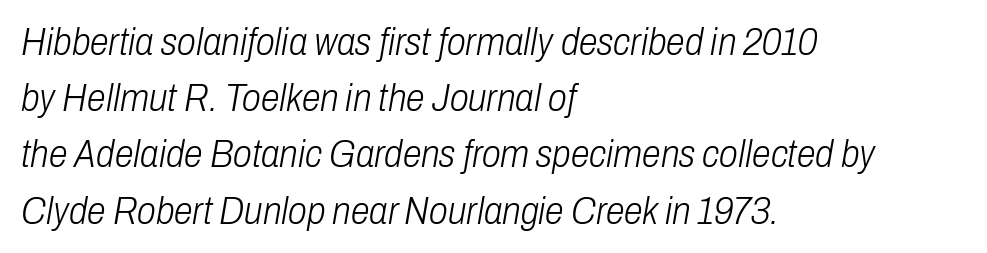
Q: Is the text bold? A: No.
Q: Is the text italic (slanted)? A: Yes, it leans right by about 10 degrees.
Q: Is the text underlined? A: No.
Q: How is the paragraph aligned? A: Left-aligned.
Q: Is the spacing between letters normal or unusually wide? A: Normal.
Q: Is the spacing between lines tight, normal or loose? A: Normal.
Q: Width (condensed, normal, or wide)? A: Condensed.
Q: Stroke contrast? A: Low.
Q: x-height? A: Medium.
Q: Monospaced? A: No.
